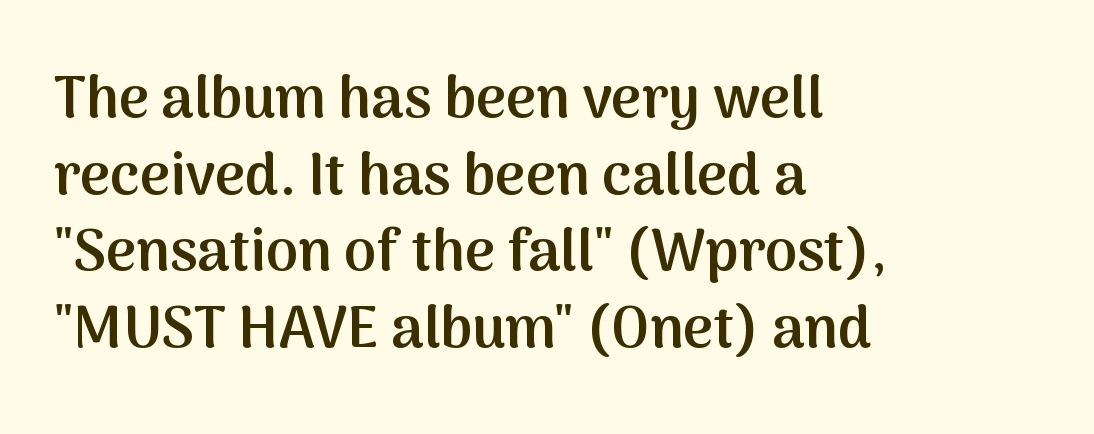
Q: Is the text bold? A: Semi-bold.
Q: Is the text italic (slanted)? A: No, it is upright.
Q: Is the typeface a serif or a sans-serif typeface? A: Sans-serif.
Q: Is the text underlined? A: No.
Q: How is the paragraph aligned? A: Left-aligned.
Q: Is the spacing between letters normal or unusually wide? A: Normal.
Q: Is the spacing between lines tight, normal or loose? A: Normal.
Q: Width (condensed, normal, or wide)? A: Normal.
Q: Stroke contrast? A: Medium.
Q: x-height? A: Medium.
Q: Monospaced? A: No.
